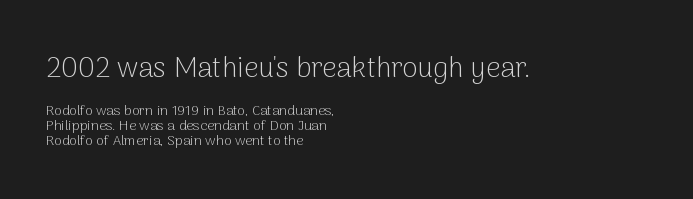
{"serif": "no", "italic": "no", "bold": "no", "weight": "light", "width": "normal", "stroke_contrast": "low", "x_height": "medium", "monospaced": "no", "underline": "no", "align": "left", "line_spacing": "tight", "line_spacing_ratio": 1.08, "letter_spacing": "normal", "letter_spacing_em": 0.0, "larger_block": "first", "size_ratio": 2.0, "glyph_px": 28}
